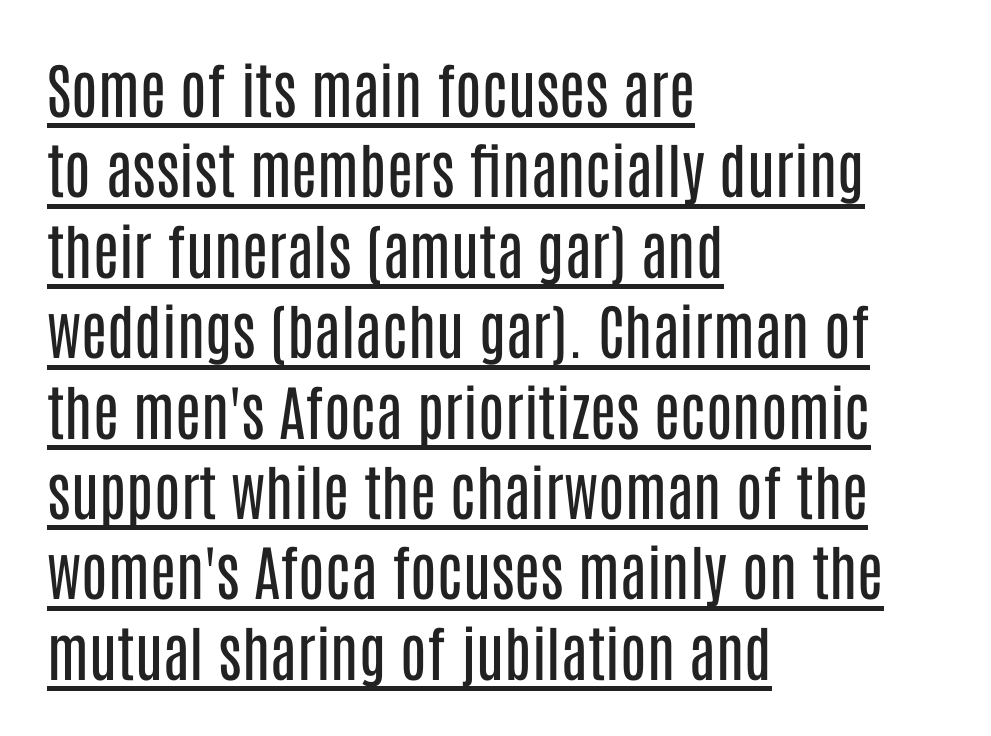
The image shows 60 px regular-weight, condensed sans-serif type, upright; set left-aligned, normal line spacing (1.34x), normal letter spacing, underlined; low stroke contrast and a large x-height.
